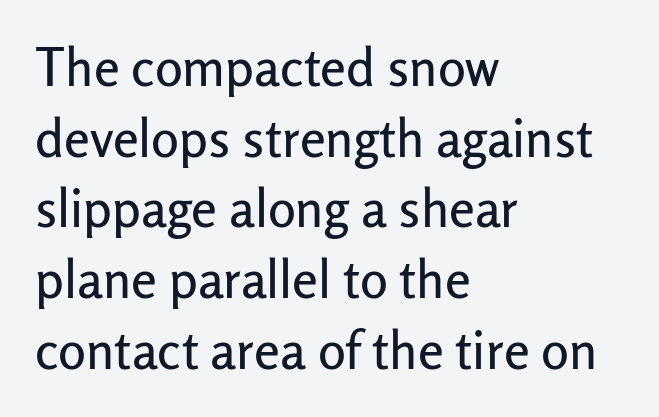
{"serif": "no", "italic": "no", "width": "normal", "stroke_contrast": "low", "x_height": "medium", "monospaced": "no", "underline": "no", "align": "left", "line_spacing": "normal", "line_spacing_ratio": 1.36, "letter_spacing": "normal", "letter_spacing_em": 0.0, "glyph_px": 52}
